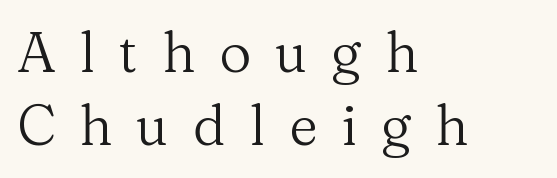
No extra ink here — the face is not bold. Tracking value appears strongly positive — letters spread wide. The setting favours the left margin, as ordinary paragraphs usually do. Bare-footed words on every line. Is this a fixed-width face? No — the glyphs have proportional, varying widths.
